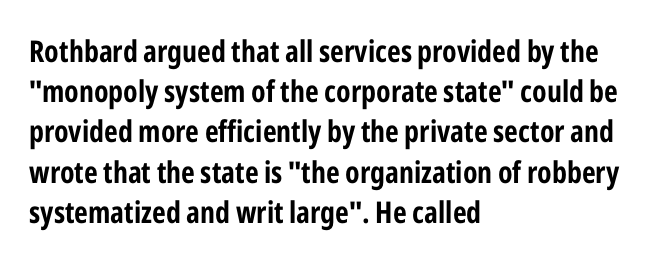
{"serif": "no", "italic": "no", "width": "condensed", "stroke_contrast": "low", "x_height": "medium", "monospaced": "no", "underline": "no", "align": "left", "line_spacing": "normal", "line_spacing_ratio": 1.34, "letter_spacing": "normal", "letter_spacing_em": 0.0, "glyph_px": 30}
